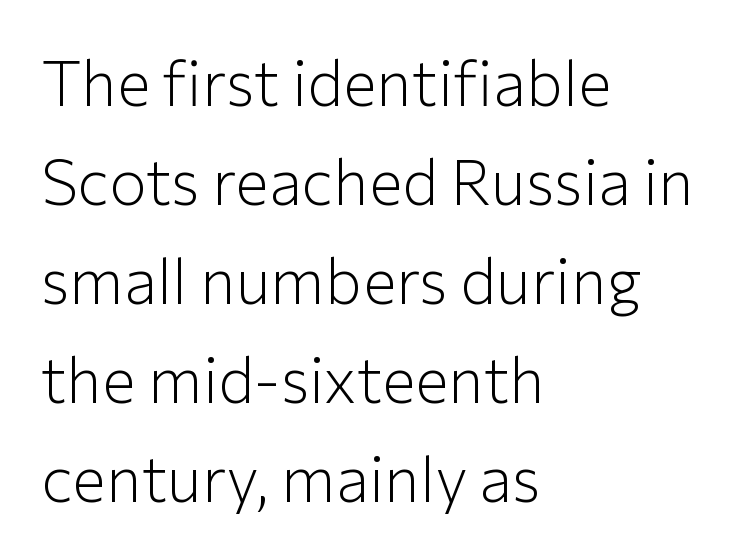
The image shows 63 px light sans-serif type, upright; set left-aligned, normal line spacing (1.57x), normal letter spacing, not underlined; low stroke contrast and a medium x-height.
